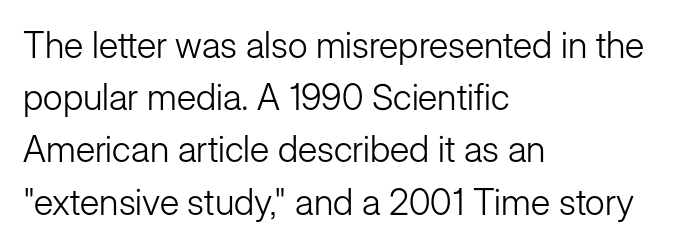
The passage shown is typed in a proportional face where columns would drift. A typesetter would call this leading conventional body-copy spacing. When letters stand straight like this, we call the style roman or upright. Decoration check: the copy has no underline.
